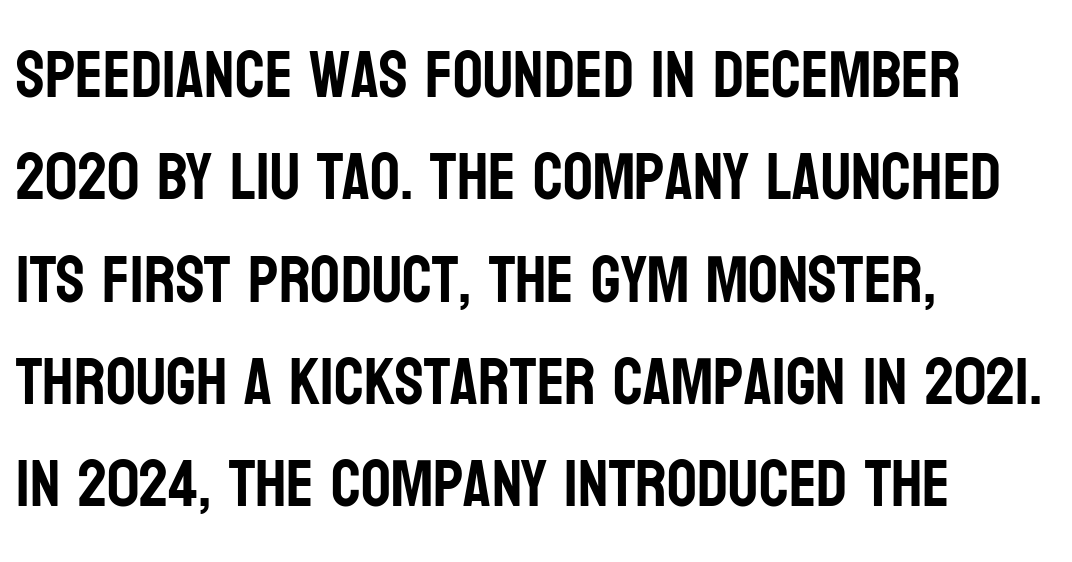
The image shows 66 px condensed sans-serif type, upright; set left-aligned, normal line spacing (1.55x), normal letter spacing, not underlined; low stroke contrast and a large x-height.
